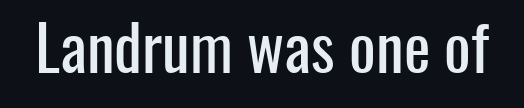
The image shows 63 px condensed sans-serif type, upright; set normal letter spacing, not underlined; low stroke contrast and a medium x-height.
